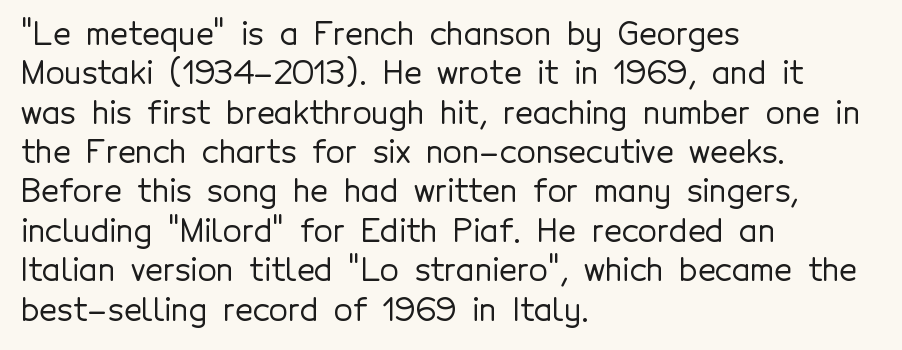
Q: Is the text italic (slanted)? A: No, it is upright.
Q: Is the typeface a serif or a sans-serif typeface? A: Sans-serif.
Q: Is the text underlined? A: No.
Q: How is the paragraph aligned? A: Left-aligned.
Q: Is the spacing between letters normal or unusually wide? A: Normal.
Q: Is the spacing between lines tight, normal or loose? A: Normal.
Q: Width (condensed, normal, or wide)? A: Normal.
Q: x-height? A: Medium.
Q: Monospaced? A: No.
